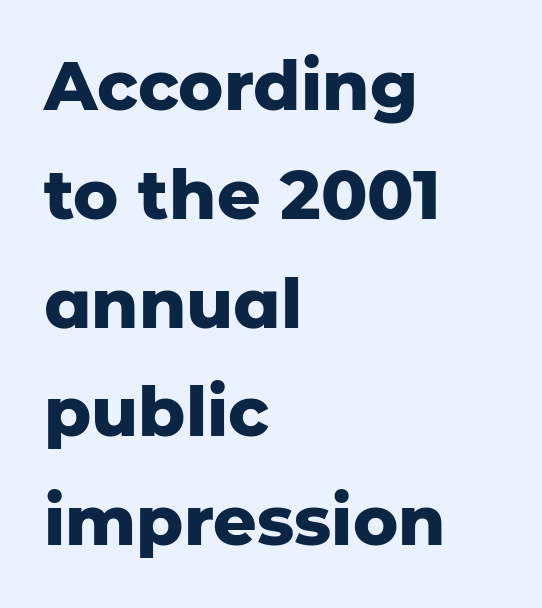
The image shows 68 px heavy sans-serif type, upright; set left-aligned, normal line spacing (1.6x), normal letter spacing, not underlined; low stroke contrast and a medium x-height.
